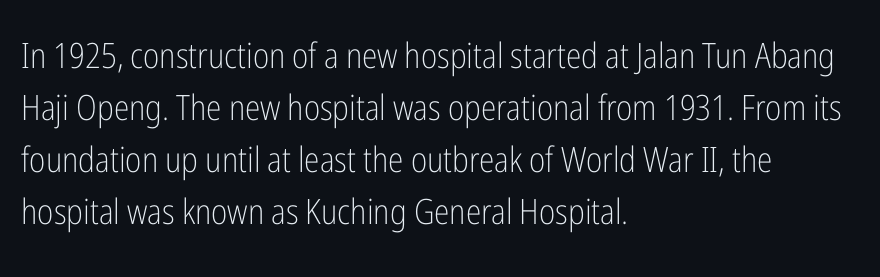
The image shows 35 px light, condensed sans-serif type, upright; set left-aligned, normal line spacing (1.49x), normal letter spacing, not underlined; low stroke contrast and a medium x-height.
